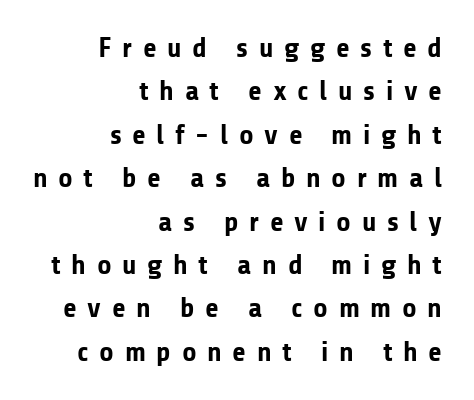
{"serif": "no", "italic": "no", "bold": "yes", "weight": "bold", "width": "normal", "stroke_contrast": "low", "x_height": "medium", "monospaced": "no", "underline": "no", "align": "right", "line_spacing": "normal", "line_spacing_ratio": 1.55, "letter_spacing": "wide", "letter_spacing_em": 0.38, "glyph_px": 28}
